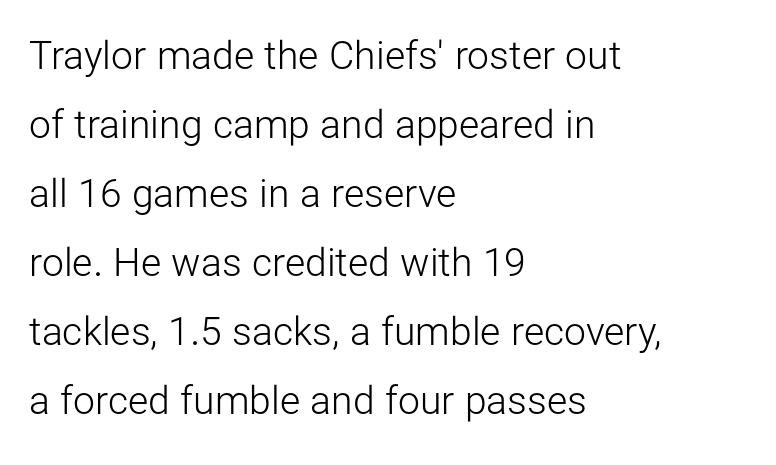
{"serif": "no", "italic": "no", "bold": "no", "weight": "light", "width": "normal", "stroke_contrast": "low", "x_height": "medium", "monospaced": "no", "underline": "no", "align": "left", "line_spacing_ratio": 1.77, "letter_spacing": "normal", "letter_spacing_em": 0.0, "glyph_px": 39}
